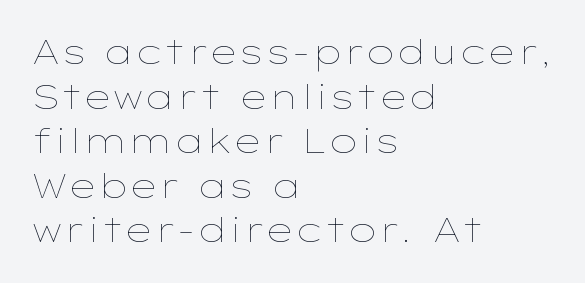
{"italic": "no", "bold": "no", "weight": "thin", "width": "wide", "stroke_contrast": "low", "x_height": "medium", "monospaced": "no", "underline": "no", "align": "left", "line_spacing": "normal", "line_spacing_ratio": 1.35, "letter_spacing": "normal", "letter_spacing_em": 0.0, "glyph_px": 33}
